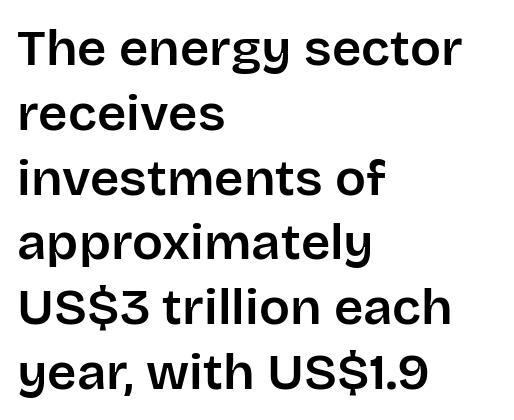
The image shows 51 px sans-serif type, upright; set left-aligned, normal line spacing (1.27x), normal letter spacing, not underlined; low stroke contrast and a large x-height.
